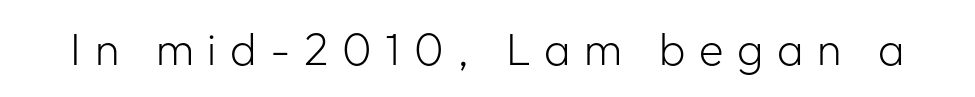
The image shows 45 px light sans-serif type, upright; set unusually wide letter spacing (+0.3 em), not underlined; low stroke contrast and a medium x-height.
